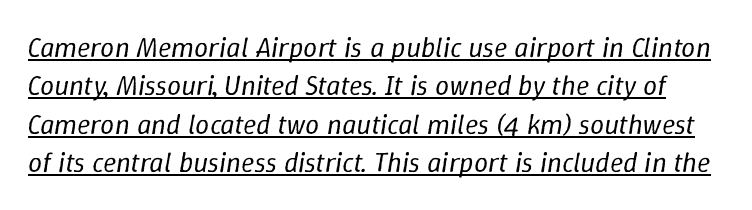
Q: Is the text bold? A: No.
Q: Is the text italic (slanted)? A: Yes, it leans right by about 9 degrees.
Q: Is the text underlined? A: Yes.
Q: Is the spacing between letters normal or unusually wide? A: Normal.
Q: Is the spacing between lines tight, normal or loose? A: Normal.
Q: Width (condensed, normal, or wide)? A: Normal.
Q: Stroke contrast? A: Low.
Q: x-height? A: Medium.
Q: Monospaced? A: No.
